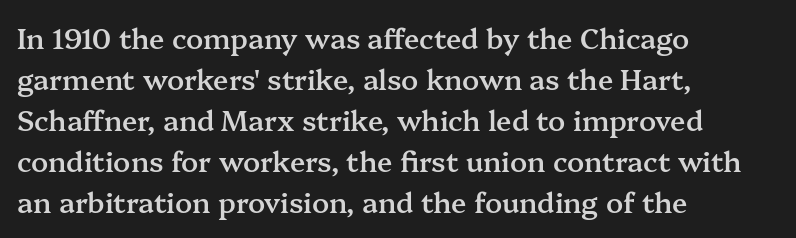
{"serif": "yes", "italic": "no", "bold": "semi", "weight": "semibold", "width": "normal", "stroke_contrast": "medium", "x_height": "medium", "monospaced": "no", "underline": "no", "align": "left", "line_spacing": "normal", "line_spacing_ratio": 1.46, "letter_spacing": "normal", "letter_spacing_em": 0.0, "glyph_px": 28}
